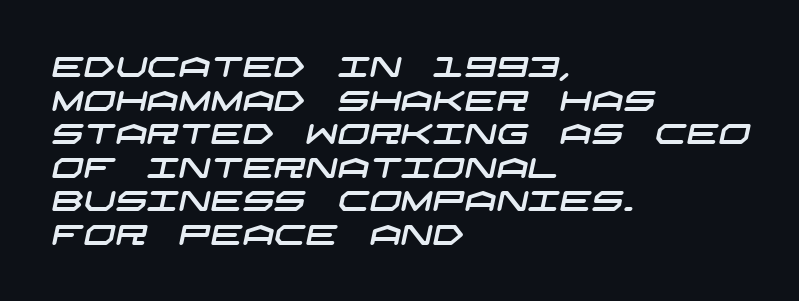
Q: Is the typeface a serif or a sans-serif typeface? A: Sans-serif.
Q: Is the text underlined? A: No.
Q: How is the paragraph aligned? A: Left-aligned.
Q: Is the spacing between letters normal or unusually wide? A: Normal.
Q: Width (condensed, normal, or wide)? A: Wide.
Q: Stroke contrast? A: Low.
Q: x-height? A: Large.
